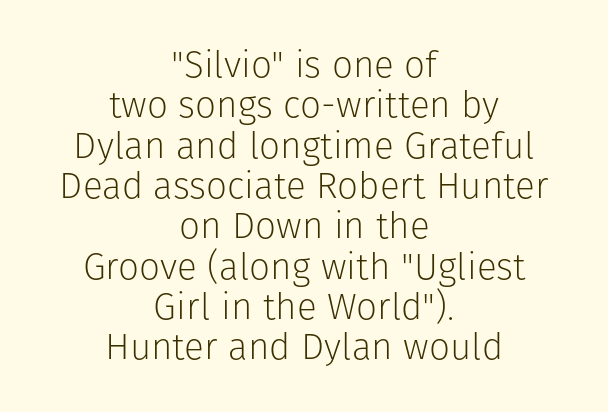
The image shows 37 px light sans-serif type, upright; set centered, tight line spacing (1.09x), normal letter spacing, not underlined; low stroke contrast and a medium x-height.
